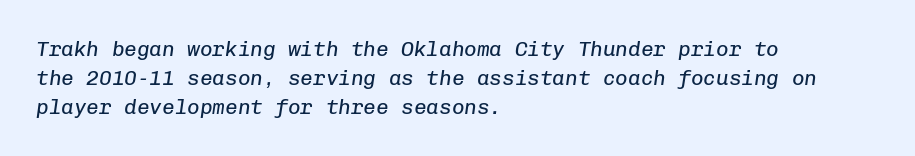
{"italic": "yes", "lean": "right", "slant_degrees": 8, "bold": "no", "underline": "no", "align": "left", "line_spacing": "normal", "line_spacing_ratio": 1.38, "letter_spacing": "normal", "letter_spacing_em": 0.0, "glyph_px": 21}
